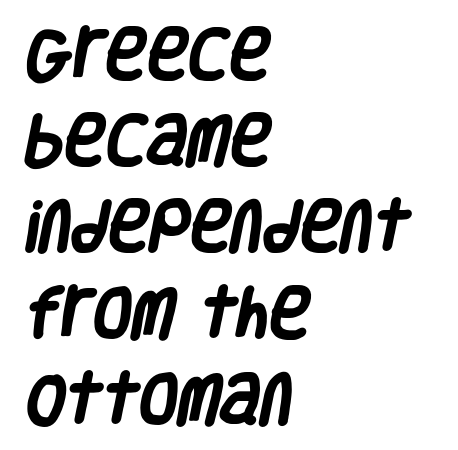
The image shows 56 px heavy, condensed sans-serif type; set left-aligned, normal line spacing (1.54x), normal letter spacing, not underlined; low stroke contrast and a large x-height.
